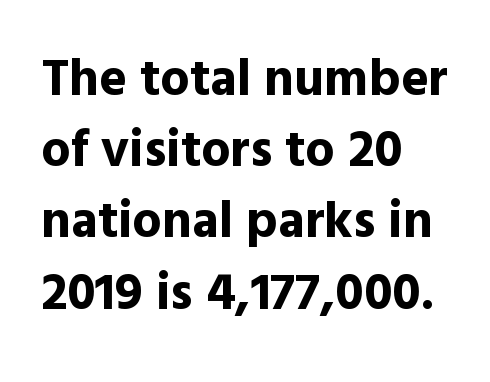
Q: Is the text bold? A: Yes.
Q: Is the text italic (slanted)? A: No, it is upright.
Q: Is the typeface a serif or a sans-serif typeface? A: Sans-serif.
Q: Is the text underlined? A: No.
Q: How is the paragraph aligned? A: Left-aligned.
Q: Is the spacing between letters normal or unusually wide? A: Normal.
Q: Is the spacing between lines tight, normal or loose? A: Normal.
Q: Width (condensed, normal, or wide)? A: Normal.
Q: x-height? A: Medium.
Q: Monospaced? A: No.
